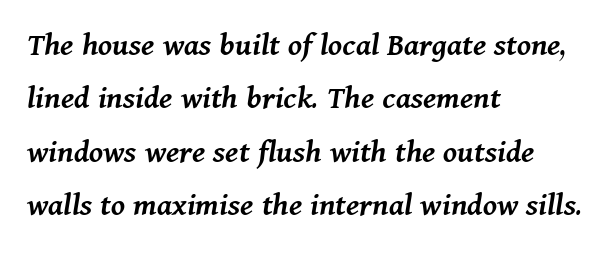
The image shows 34 px semibold type, italic (leaning right); set left-aligned, normal line spacing (1.57x), normal letter spacing, not underlined; medium stroke contrast and a medium x-height.
